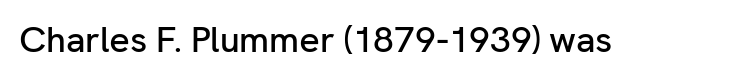
Q: Is the text italic (slanted)? A: No, it is upright.
Q: Is the typeface a serif or a sans-serif typeface? A: Sans-serif.
Q: Is the text underlined? A: No.
Q: Is the spacing between letters normal or unusually wide? A: Normal.
Q: Width (condensed, normal, or wide)? A: Normal.
Q: Stroke contrast? A: Low.
Q: x-height? A: Medium.
Q: Monospaced? A: No.
